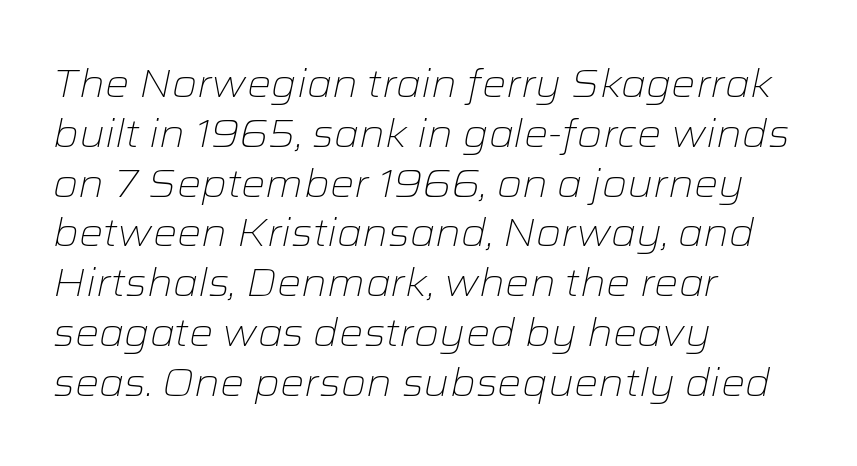
Q: Is the text bold? A: No.
Q: Is the text italic (slanted)? A: Yes, it leans right by about 12 degrees.
Q: Is the text underlined? A: No.
Q: How is the paragraph aligned? A: Left-aligned.
Q: Is the spacing between letters normal or unusually wide? A: Normal.
Q: Is the spacing between lines tight, normal or loose? A: Normal.
Q: Width (condensed, normal, or wide)? A: Wide.
Q: Stroke contrast? A: Low.
Q: x-height? A: Medium.
Q: Monospaced? A: No.
